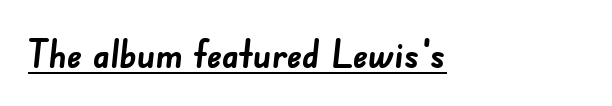
{"serif": "no", "bold": "yes", "weight": "semibold", "width": "normal", "stroke_contrast": "low", "x_height": "small", "monospaced": "no", "underline": "yes", "letter_spacing": "normal", "letter_spacing_em": 0.0, "glyph_px": 39}
